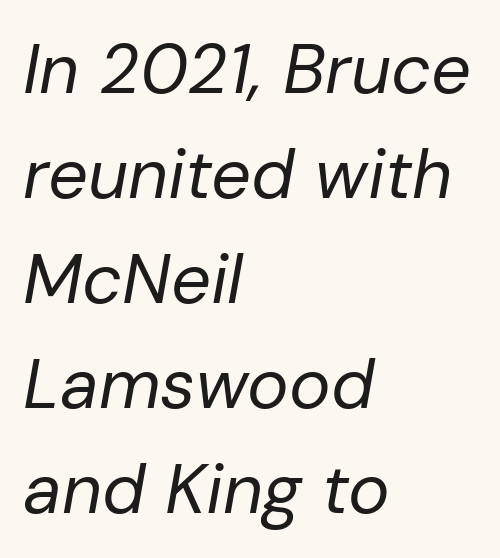
Vertically, the passage feels balanced, rows spaced as you'd expect. The whole block is typeset with a tilt. The text block is weighted toward the left margin, trailing off unevenly rightward. Beneath every word, the page is bare.
